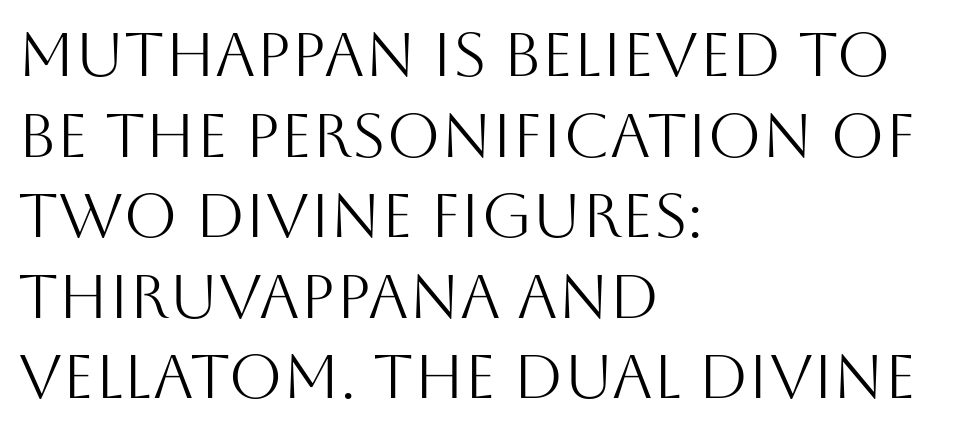
{"serif": "no", "italic": "no", "bold": "no", "weight": "light", "width": "normal", "stroke_contrast": "medium", "x_height": "large", "monospaced": "no", "underline": "no", "align": "left", "line_spacing": "normal", "line_spacing_ratio": 1.3, "letter_spacing": "normal", "letter_spacing_em": 0.0, "glyph_px": 62}
